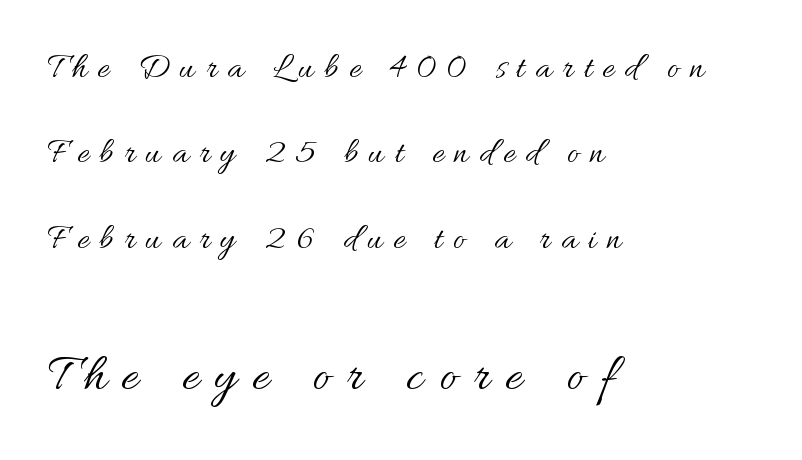
{"bold": "no", "weight": "regular", "width": "normal", "stroke_contrast": "medium", "x_height": "small", "monospaced": "no", "underline": "no", "align": "left", "line_spacing": "loose", "line_spacing_ratio": 2.44, "letter_spacing": "wide", "letter_spacing_em": 0.31, "larger_block": "second", "size_ratio": 1.49, "glyph_px": 52}
